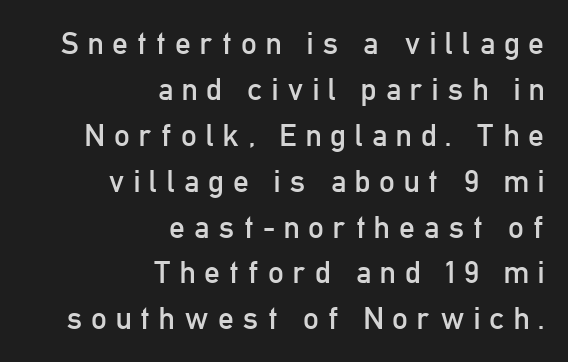
Q: Is the text bold? A: No.
Q: Is the text italic (slanted)? A: No, it is upright.
Q: Is the typeface a serif or a sans-serif typeface? A: Sans-serif.
Q: Is the text underlined? A: No.
Q: How is the paragraph aligned? A: Right-aligned.
Q: Is the spacing between letters normal or unusually wide? A: Unusually wide.
Q: Is the spacing between lines tight, normal or loose? A: Normal.
Q: Width (condensed, normal, or wide)? A: Condensed.
Q: Stroke contrast? A: Low.
Q: x-height? A: Medium.
Q: Monospaced? A: No.
